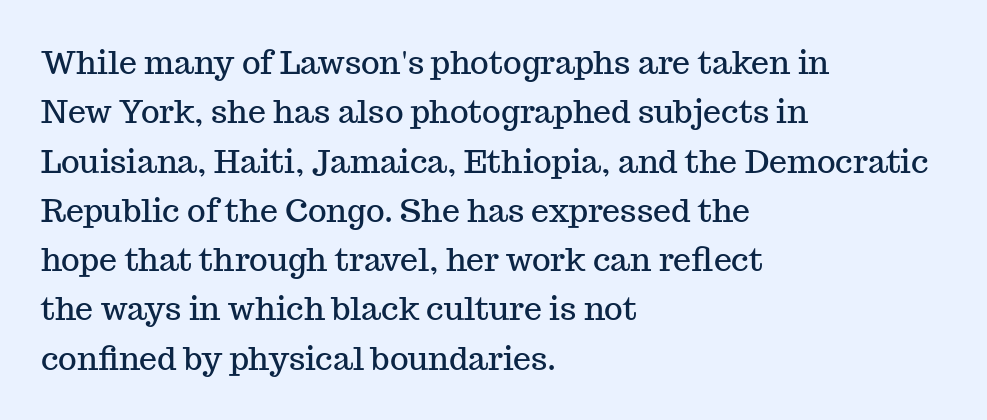
The image shows 32 px serif type, upright; set left-aligned, normal line spacing (1.54x), normal letter spacing, not underlined; medium stroke contrast and a medium x-height.
